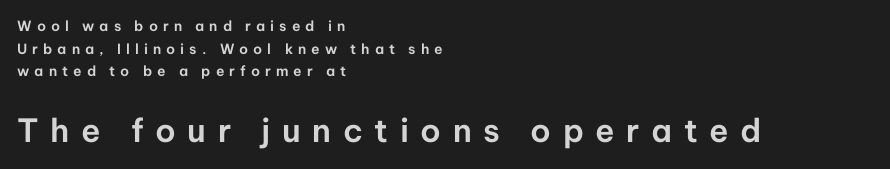
Q: Is the text italic (slanted)? A: No, it is upright.
Q: Is the typeface a serif or a sans-serif typeface? A: Sans-serif.
Q: Is the text underlined? A: No.
Q: How is the paragraph aligned? A: Left-aligned.
Q: Is the spacing between letters normal or unusually wide? A: Unusually wide.
Q: Is the spacing between lines tight, normal or loose? A: Normal.
Q: Which block of text is set in a larger size, the first (top) or the second (bottom)? A: The second (bottom) one.
Q: Width (condensed, normal, or wide)? A: Normal.
Q: Stroke contrast? A: Low.
Q: x-height? A: Medium.
Q: Monospaced? A: No.
